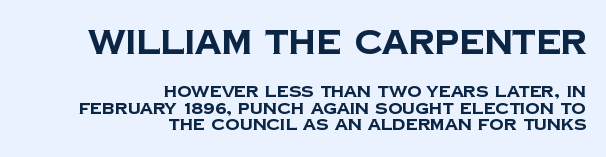
{"serif": "no", "bold": "yes", "weight": "bold", "width": "normal", "stroke_contrast": "low", "x_height": "large", "monospaced": "no", "underline": "no", "align": "right", "line_spacing": "tight", "line_spacing_ratio": 1.03, "letter_spacing": "normal", "letter_spacing_em": 0.0, "larger_block": "first", "size_ratio": 2.06, "glyph_px": 33}
